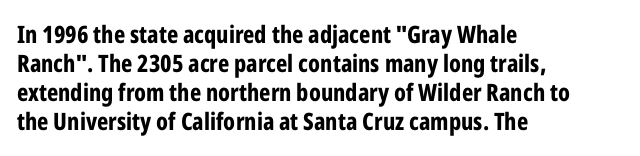
Q: Is the text bold? A: Yes.
Q: Is the text italic (slanted)? A: No, it is upright.
Q: Is the text underlined? A: No.
Q: How is the paragraph aligned? A: Left-aligned.
Q: Is the spacing between letters normal or unusually wide? A: Normal.
